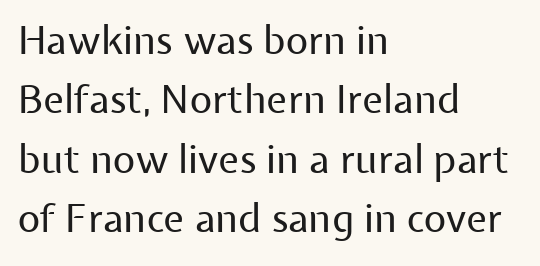
Q: Is the text bold? A: No.
Q: Is the text italic (slanted)? A: No, it is upright.
Q: Is the typeface a serif or a sans-serif typeface? A: Sans-serif.
Q: Is the text underlined? A: No.
Q: How is the paragraph aligned? A: Left-aligned.
Q: Is the spacing between letters normal or unusually wide? A: Normal.
Q: Is the spacing between lines tight, normal or loose? A: Normal.
Q: Width (condensed, normal, or wide)? A: Normal.
Q: Stroke contrast? A: Low.
Q: x-height? A: Medium.
Q: Monospaced? A: No.
